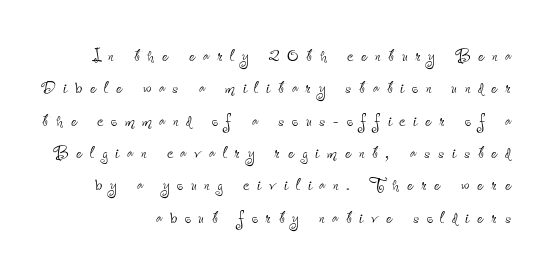
Glance below the letters and you will spot only blank space. Is the stroke heavy? The answer is a plain regular-or-lighter. These lines are set flush right with a ragged left edge. A typesetter would call this leading conventional body-copy spacing.
